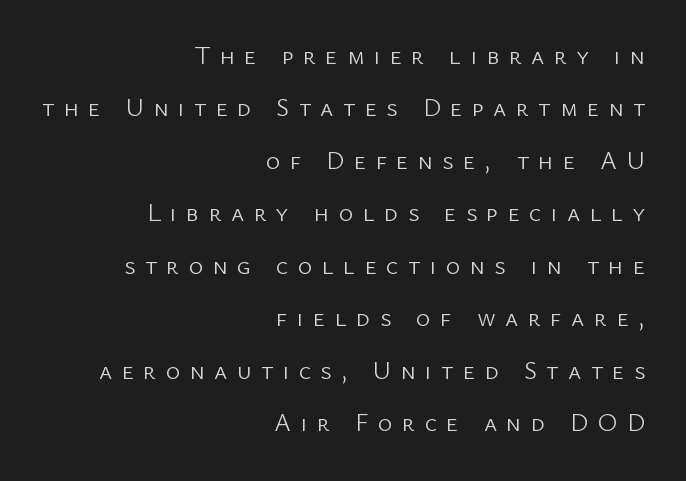
{"italic": "no", "bold": "no", "underline": "no", "align": "right", "line_spacing": "loose", "line_spacing_ratio": 2.1, "letter_spacing": "wide", "letter_spacing_em": 0.38, "glyph_px": 25}
